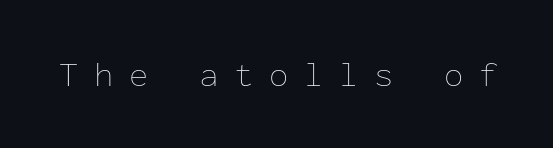
Q: Is the text bold? A: No.
Q: Is the text italic (slanted)? A: No, it is upright.
Q: Is the text underlined? A: No.
Q: Is the spacing between letters normal or unusually wide? A: Unusually wide.
Q: Width (condensed, normal, or wide)? A: Normal.
Q: Stroke contrast? A: Low.
Q: x-height? A: Medium.
Q: Monospaced? A: Yes.
